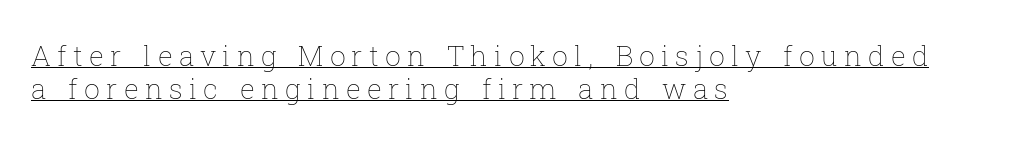
The image shows 28 px thin type, upright; set left-aligned, line spacing 1.18x, unusually wide letter spacing (+0.22 em), underlined; low stroke contrast and a medium x-height.
